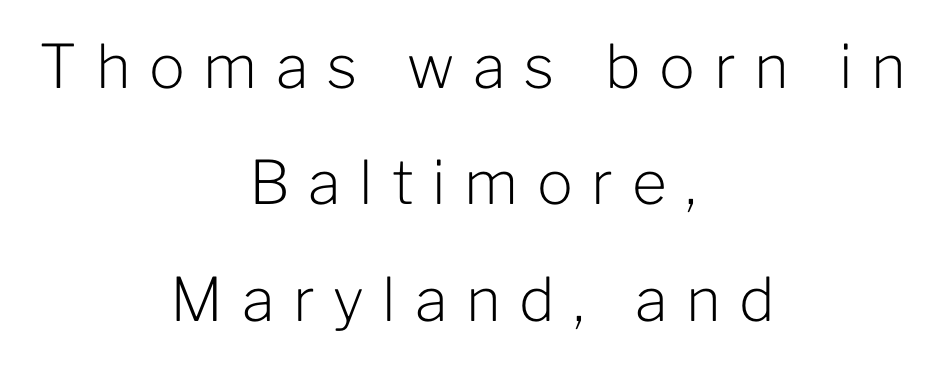
The tracking reads as deliberately expanded to a designer's eye. This is roman type, the default non-slanted kind. Reading down the block, each line starts at a different indent, mirrored at its end. Spacing verdict: proportional, widths tailored to each character. The words here are not underlined.
